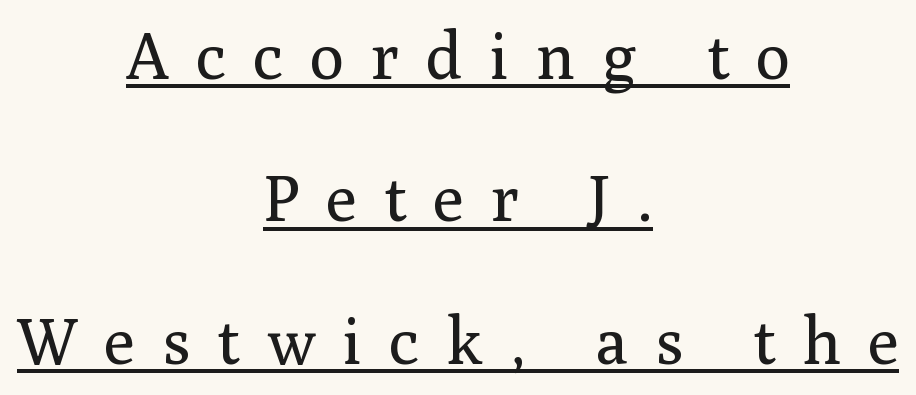
{"serif": "yes", "italic": "no", "bold": "no", "weight": "regular", "width": "normal", "stroke_contrast": "medium", "x_height": "medium", "monospaced": "no", "underline": "yes", "align": "center", "line_spacing": "loose", "line_spacing_ratio": 2.19, "letter_spacing": "wide", "letter_spacing_em": 0.41, "glyph_px": 65}
